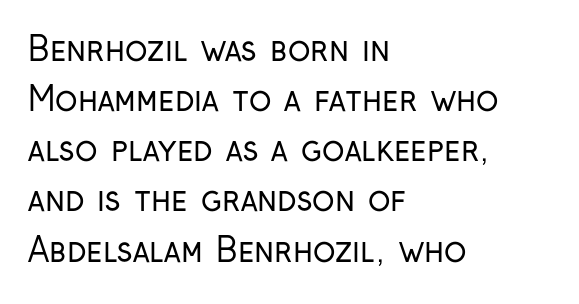
{"serif": "no", "italic": "no", "bold": "no", "weight": "regular", "width": "condensed", "stroke_contrast": "low", "x_height": "medium", "monospaced": "no", "underline": "no", "align": "left", "line_spacing": "normal", "line_spacing_ratio": 1.52, "letter_spacing": "normal", "letter_spacing_em": 0.0, "glyph_px": 33}
